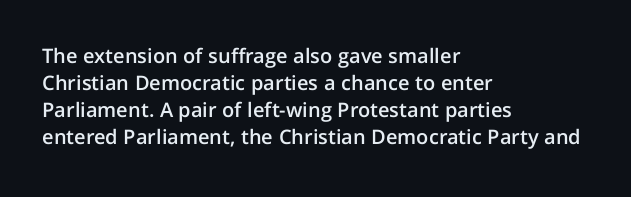
The image shows 20 px text type, upright; set left-aligned, normal line spacing (1.35x), normal letter spacing, not underlined.
